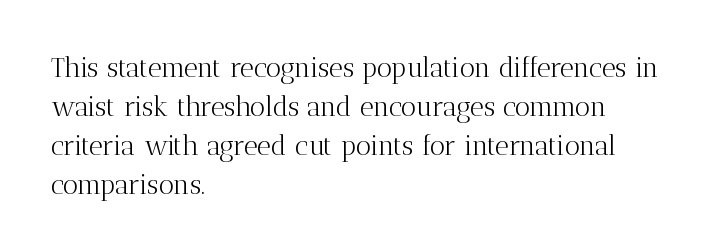
Q: Is the text bold? A: No.
Q: Is the text italic (slanted)? A: No, it is upright.
Q: Is the text underlined? A: No.
Q: How is the paragraph aligned? A: Left-aligned.
Q: Is the spacing between letters normal or unusually wide? A: Normal.
Q: Is the spacing between lines tight, normal or loose? A: Normal.
